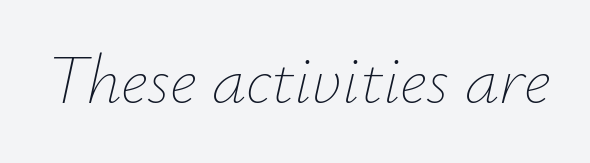
Q: Is the text bold? A: No.
Q: Is the text italic (slanted)? A: Yes, it leans right by about 12 degrees.
Q: Is the text underlined? A: No.
Q: Is the spacing between letters normal or unusually wide? A: Normal.
Q: Width (condensed, normal, or wide)? A: Normal.
Q: Stroke contrast? A: Low.
Q: x-height? A: Small.
Q: Monospaced? A: No.
